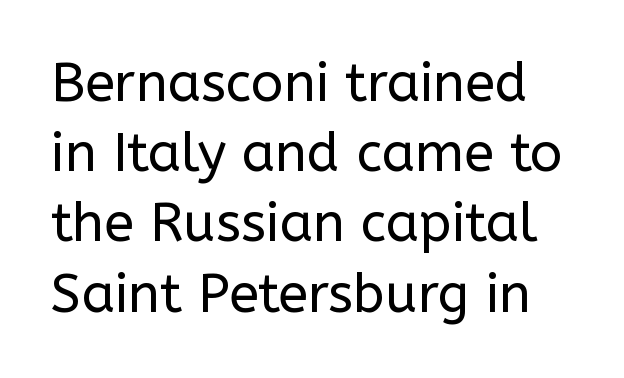
These lines are rendered in a variable-pitch font. Think standard paragraph weight, or any step lighter than that. Only glyphs here, with clear space below each row. When letters stand straight like this, we call the style roman or upright.
